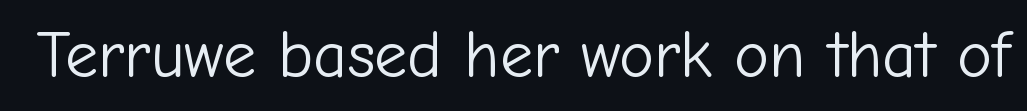
Type without underlining. Stem width sits at or under what a default text font uses. Think of a printed novel: that variable character pitch is what you see here. This is sans-serif lettering, the kind often seen on screens and signage.
